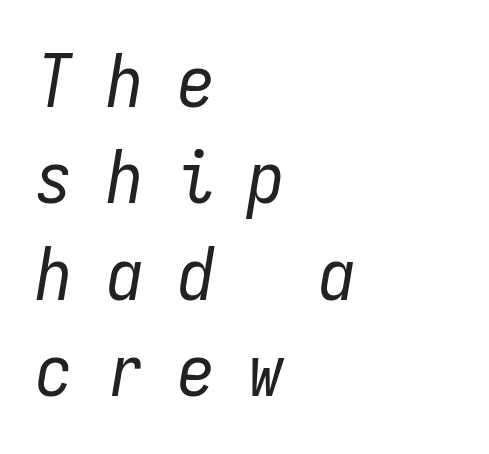
The specimen reads as italic at a glance. Stems and bowls with no extra thickness — not bold. A typesetter would call this heavily tracked-out type. Students, observe: this is what conventionally led text looks like. The compositor pushed each line to the left boundary. You could count columns in this text — the font is strictly monospaced.
